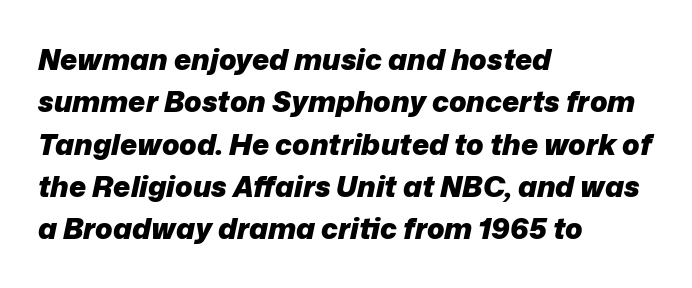
The image shows 29 px heavy type, italic (leaning right); set left-aligned, normal line spacing (1.46x), normal letter spacing, not underlined; low stroke contrast and a medium x-height.
